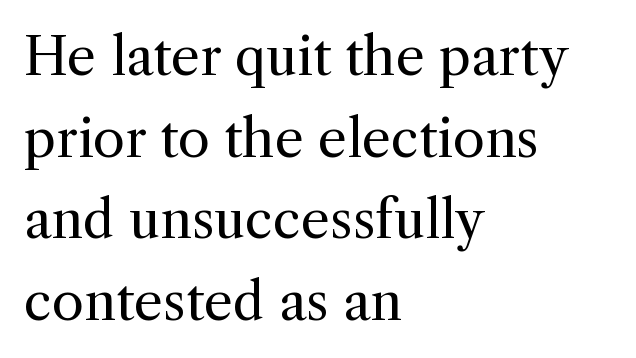
Q: Is the text bold? A: No.
Q: Is the text italic (slanted)? A: No, it is upright.
Q: Is the typeface a serif or a sans-serif typeface? A: Serif.
Q: Is the text underlined? A: No.
Q: How is the paragraph aligned? A: Left-aligned.
Q: Is the spacing between letters normal or unusually wide? A: Normal.
Q: Is the spacing between lines tight, normal or loose? A: Normal.
Q: Width (condensed, normal, or wide)? A: Normal.
Q: x-height? A: Medium.
Q: Monospaced? A: No.
